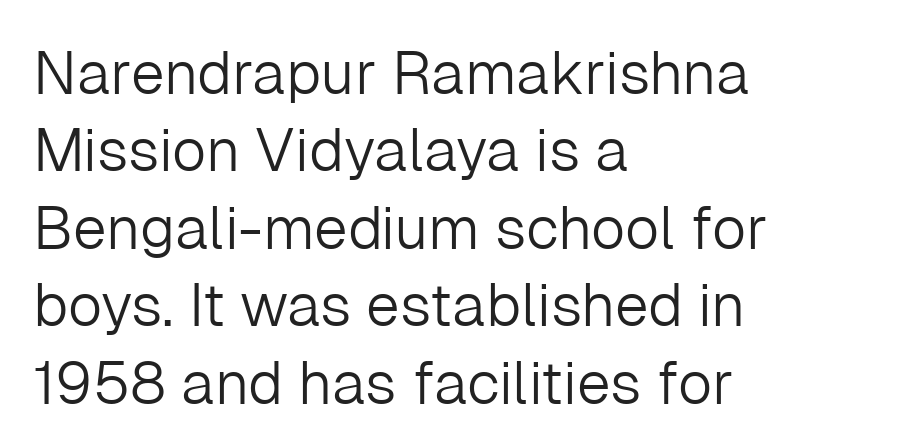
{"serif": "no", "italic": "no", "bold": "no", "weight": "light", "width": "normal", "stroke_contrast": "low", "x_height": "medium", "monospaced": "no", "underline": "no", "align": "left", "line_spacing": "normal", "line_spacing_ratio": 1.29, "letter_spacing": "normal", "letter_spacing_em": 0.0, "glyph_px": 60}
